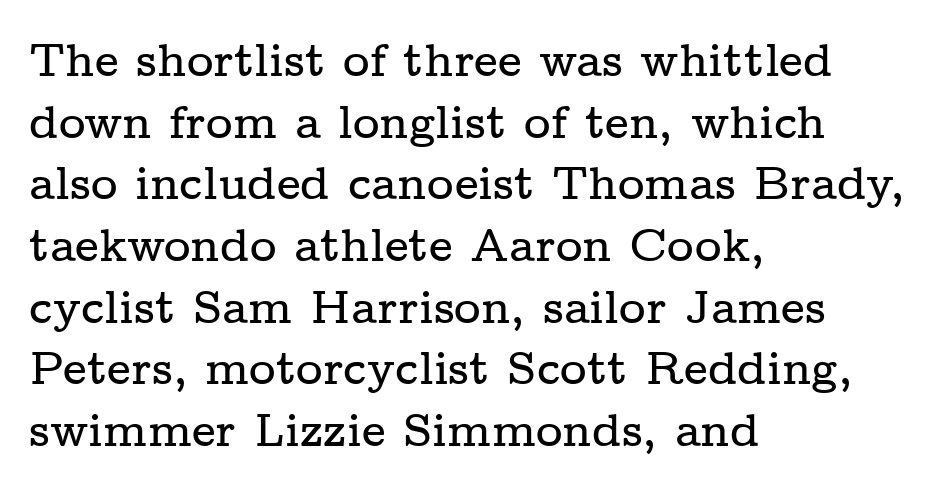
{"serif": "yes", "italic": "no", "width": "wide", "stroke_contrast": "low", "x_height": "medium", "monospaced": "no", "underline": "no", "align": "left", "line_spacing": "normal", "line_spacing_ratio": 1.34, "letter_spacing": "normal", "letter_spacing_em": 0.0, "glyph_px": 46}
